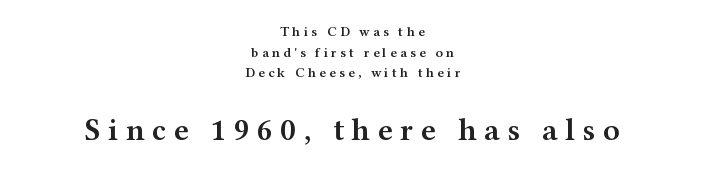
The image shows 32 px semibold, wide serif type, upright; set centered, normal line spacing (1.48x), unusually wide letter spacing (+0.23 em), not underlined; the second (bottom) block is 2.29x larger; medium stroke contrast and a medium x-height.
